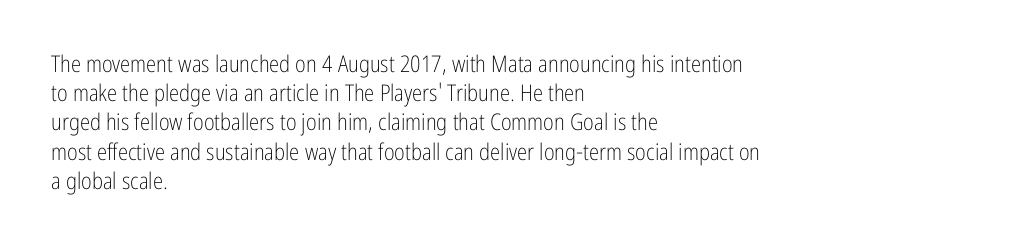
Q: Is the text bold? A: No.
Q: Is the text italic (slanted)? A: No, it is upright.
Q: Is the text underlined? A: No.
Q: How is the paragraph aligned? A: Left-aligned.
Q: Is the spacing between letters normal or unusually wide? A: Normal.
Q: Is the spacing between lines tight, normal or loose? A: Normal.
